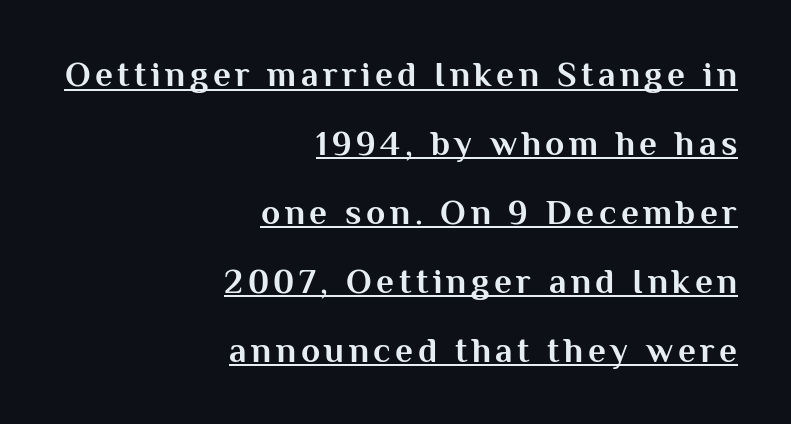
These lines are set flush right with a ragged left edge. Heft: maximum for text — a bold. If you drew a line through each stem, it would be perfectly vertical. Is there much room between lines? Yes — plenty of vertical air separates them. Character widths vary here, with narrow letters taking less room than wide ones.
